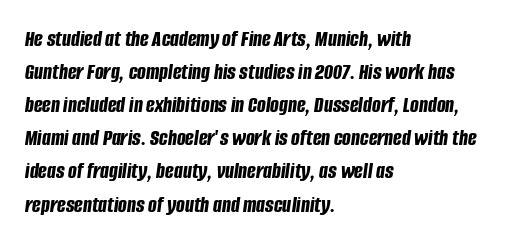
Q: Is the text bold? A: Yes.
Q: Is the text italic (slanted)? A: Yes, it leans right by about 8 degrees.
Q: Is the text underlined? A: No.
Q: How is the paragraph aligned? A: Left-aligned.
Q: Is the spacing between letters normal or unusually wide? A: Normal.
Q: Is the spacing between lines tight, normal or loose? A: Normal.
